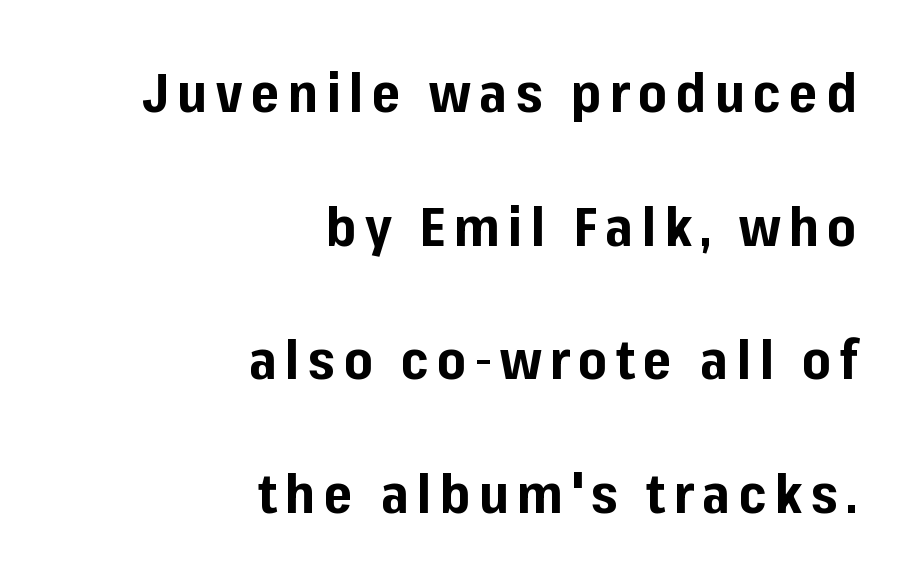
Q: Is the text bold? A: Yes.
Q: Is the text italic (slanted)? A: No, it is upright.
Q: Is the typeface a serif or a sans-serif typeface? A: Sans-serif.
Q: Is the text underlined? A: No.
Q: How is the paragraph aligned? A: Right-aligned.
Q: Is the spacing between lines tight, normal or loose? A: Loose.
Q: Width (condensed, normal, or wide)? A: Normal.
Q: Stroke contrast? A: Low.
Q: x-height? A: Medium.
Q: Monospaced? A: No.
